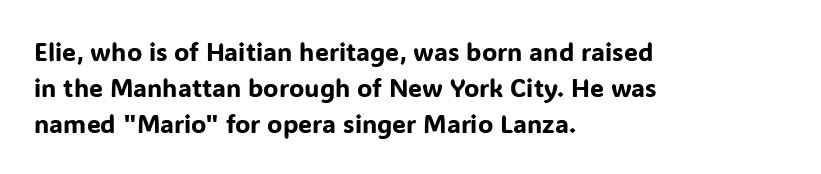
Q: Is the text italic (slanted)? A: No, it is upright.
Q: Is the text underlined? A: No.
Q: How is the paragraph aligned? A: Left-aligned.
Q: Is the spacing between letters normal or unusually wide? A: Normal.
Q: Is the spacing between lines tight, normal or loose? A: Normal.
